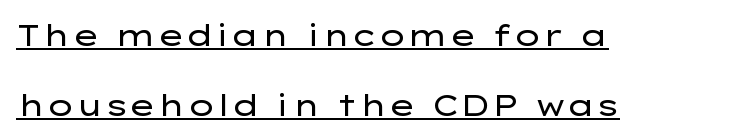
The image shows 30 px regular-weight, wide sans-serif type, upright; set left-aligned, loose line spacing (2.32x), normal letter spacing, underlined; low stroke contrast and a medium x-height.
